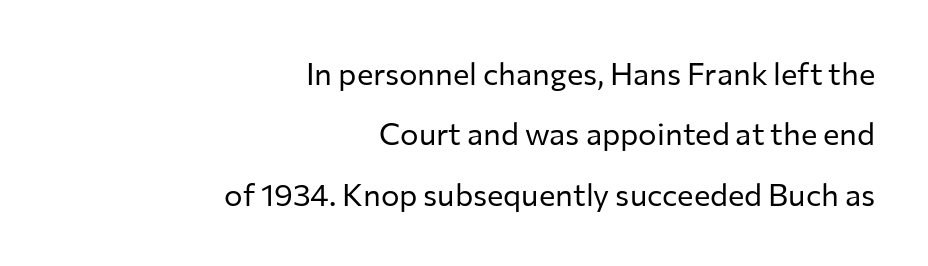
No extra tracking has been applied to these lines. Unbolded letterforms with no extra heft. Widely set lines give the paragraph a tall, airy silhouette. The passage shown is not underscored anywhere.
